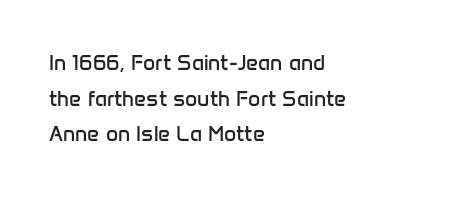
Q: Is the text bold? A: No.
Q: Is the text italic (slanted)? A: No, it is upright.
Q: Is the text underlined? A: No.
Q: How is the paragraph aligned? A: Left-aligned.
Q: Is the spacing between letters normal or unusually wide? A: Normal.
Q: Is the spacing between lines tight, normal or loose? A: Normal.
